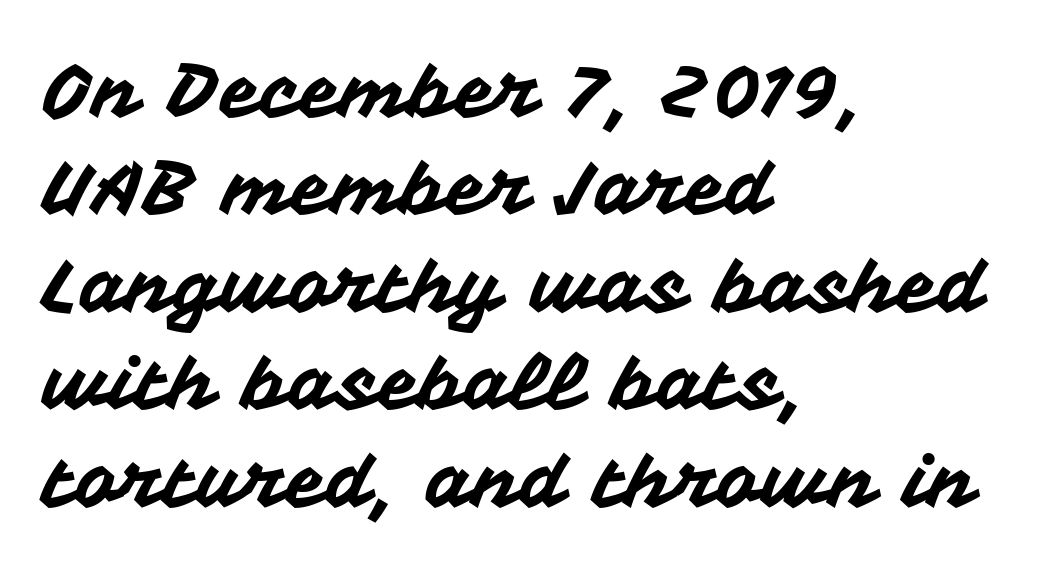
{"serif": "no", "width": "normal", "stroke_contrast": "medium", "x_height": "medium", "monospaced": "no", "underline": "no", "align": "left", "line_spacing": "normal", "line_spacing_ratio": 1.3, "letter_spacing": "normal", "letter_spacing_em": 0.0, "glyph_px": 75}
